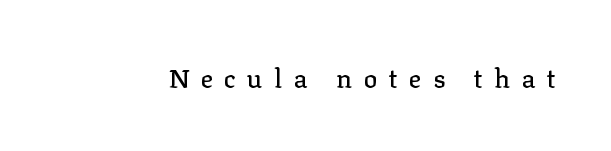
The image shows 26 px text type, upright; set unusually wide letter spacing (+0.44 em), not underlined.
